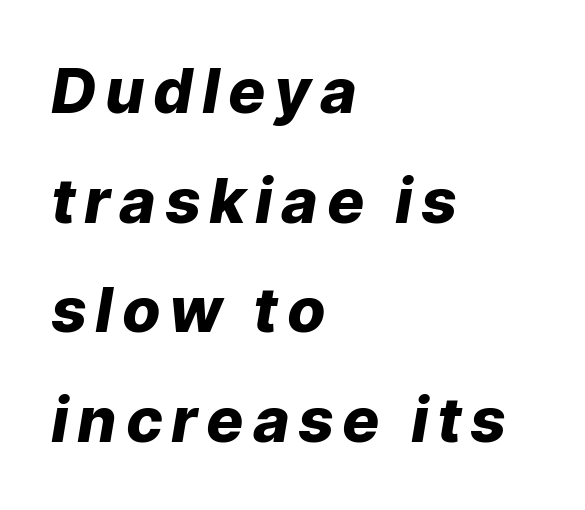
If you drew a ruler down the left edge, every line would touch it. Heavy, bold letterforms. Italic: yes, the glyphs are oblique. Is this a fixed-width face? No — the glyphs have proportional, varying widths. Decoration check: the copy has no underline.
